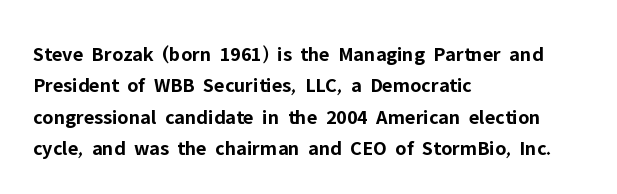
Set as a true bold cut, around the 700 mark. You can tell it's not italic because the verticals are truly vertical. Horizontally, the lines are justified to the leading edge only. Evenly set lines give the paragraph a standard silhouette. Just letters on the line, the space beneath them empty. Compared with typical body copy, the letter spacing here is the same.
